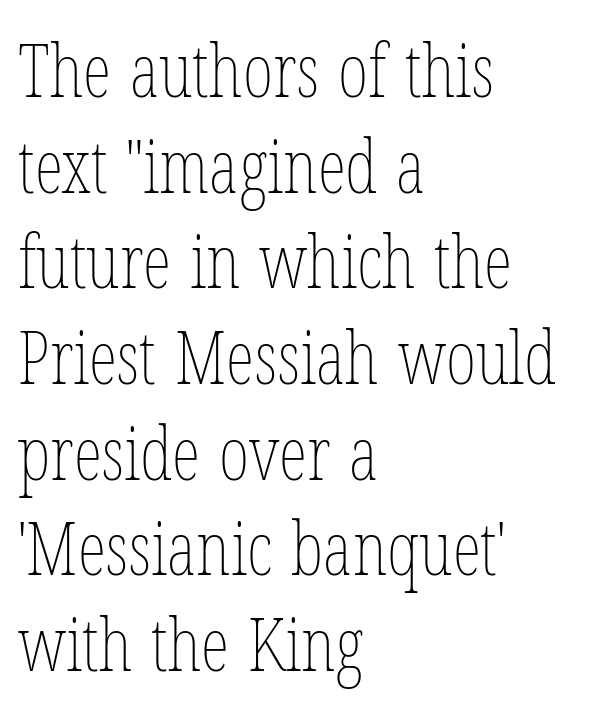
The image shows 73 px thin, condensed type, upright; set left-aligned, normal line spacing (1.31x), normal letter spacing, not underlined; low stroke contrast and a medium x-height.
